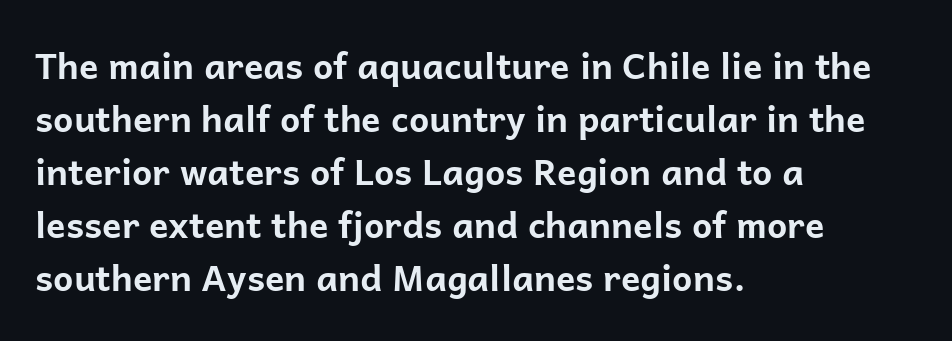
Q: Is the text bold? A: Yes.
Q: Is the text italic (slanted)? A: No, it is upright.
Q: Is the typeface a serif or a sans-serif typeface? A: Sans-serif.
Q: Is the text underlined? A: No.
Q: How is the paragraph aligned? A: Left-aligned.
Q: Is the spacing between letters normal or unusually wide? A: Normal.
Q: Is the spacing between lines tight, normal or loose? A: Normal.
Q: Width (condensed, normal, or wide)? A: Normal.
Q: Stroke contrast? A: Low.
Q: x-height? A: Medium.
Q: Monospaced? A: No.
